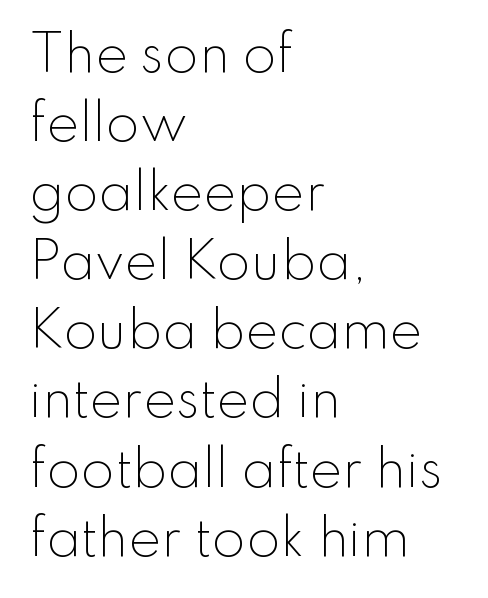
The image shows 49 px light sans-serif type, upright; set left-aligned, normal line spacing (1.41x), normal letter spacing, not underlined; low stroke contrast and a small x-height.
